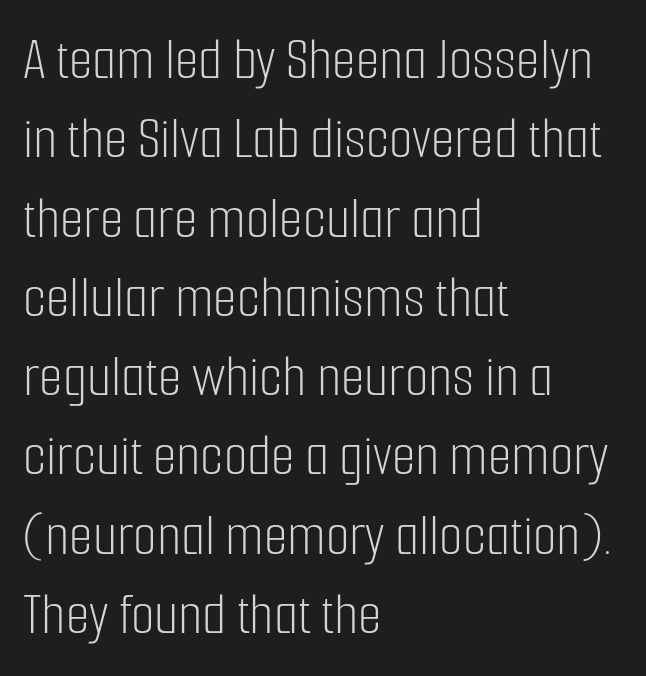
{"serif": "no", "italic": "no", "bold": "no", "weight": "light", "width": "condensed", "stroke_contrast": "low", "x_height": "medium", "monospaced": "no", "underline": "no", "align": "left", "line_spacing": "normal", "line_spacing_ratio": 1.3, "letter_spacing": "normal", "letter_spacing_em": 0.0, "glyph_px": 61}
